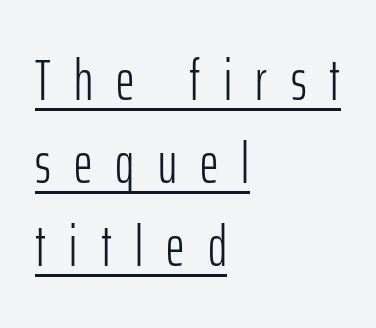
The image shows 57 px light, condensed sans-serif type, upright; set left-aligned, normal line spacing (1.46x), unusually wide letter spacing (+0.41 em), underlined; low stroke contrast and a medium x-height.
